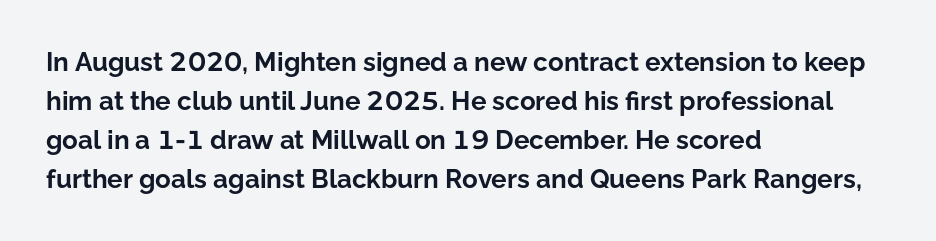
The image shows 26 px bold type, upright; set left-aligned, normal line spacing (1.5x), normal letter spacing, not underlined.
